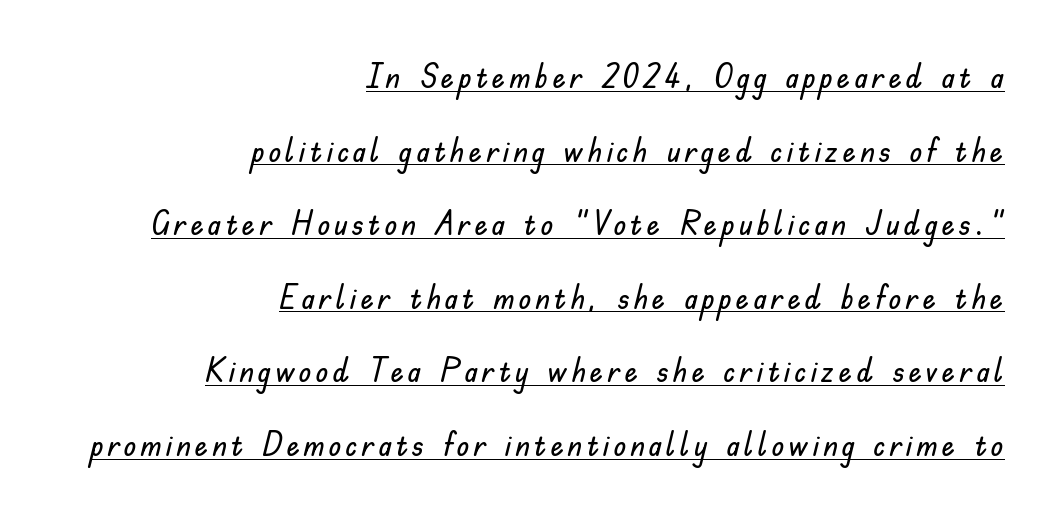
Short and long lines alike share a common ending point at right. Grotesque or geometric, the face here clearly has no serifs. Each line of the rendering has a horizontal stroke beneath the glyphs.
